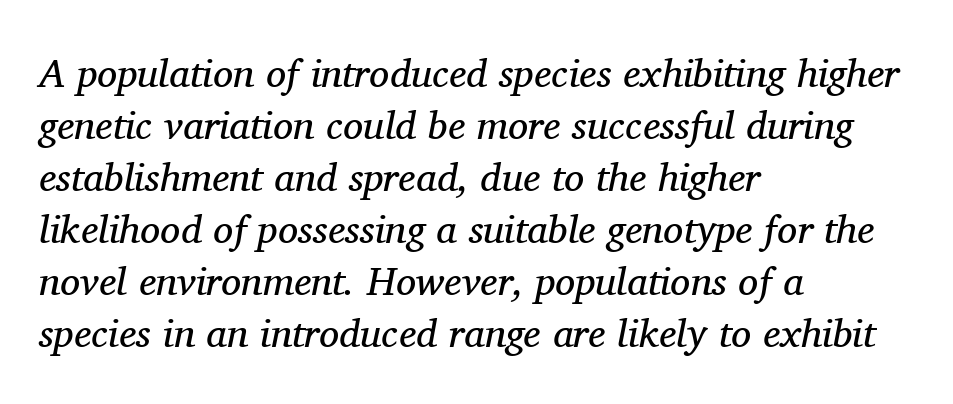
The image shows 40 px regular-weight serif type, italic (leaning right); set left-aligned, normal line spacing (1.3x), normal letter spacing, not underlined; medium stroke contrast and a medium x-height.
